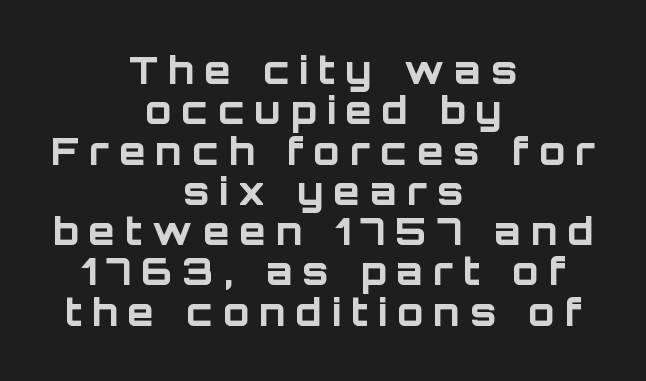
Line spacing here is tight. Rule under the text: the space is simply empty. The glyphs have the mass of a bold cut. Proportional: the letters do not fall into vertical columns. Notice how the stems are strictly vertical — no italics here. Each word looks stretched out because of the extra space between its letters.
